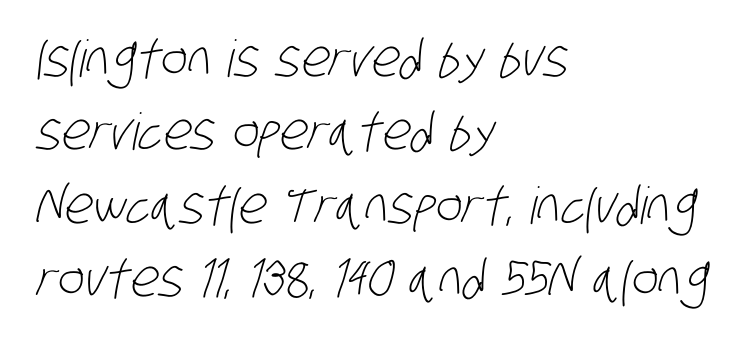
Bare-footed words on every line. The line texture is even and compact thanks to regular tracking. Think of a printed novel: that variable character pitch is what you see here. Serifs: no, the terminals of the letterforms are clean. The weight would be labelled regular, book, light, or lighter still.
